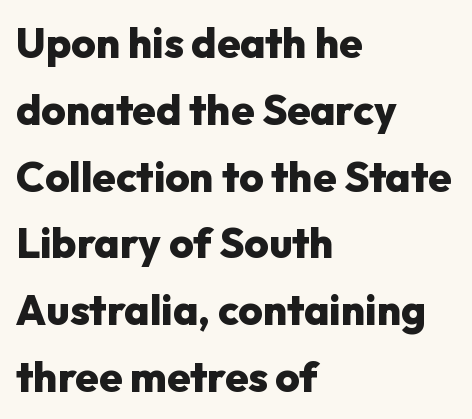
{"serif": "no", "italic": "no", "bold": "yes", "weight": "heavy", "width": "normal", "stroke_contrast": "low", "x_height": "medium", "monospaced": "no", "underline": "no", "align": "left", "line_spacing": "normal", "line_spacing_ratio": 1.59, "letter_spacing": "normal", "letter_spacing_em": 0.0, "glyph_px": 42}
